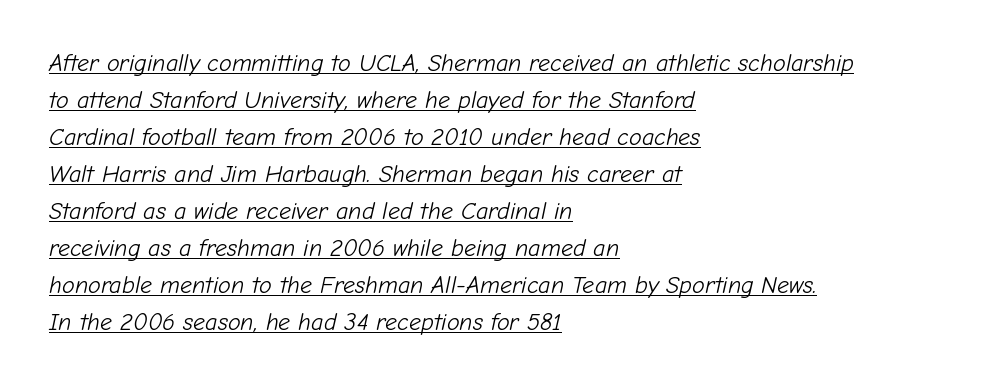
The image shows 24 px text type, italic (leaning right); set left-aligned, normal line spacing (1.54x), normal letter spacing, underlined.
